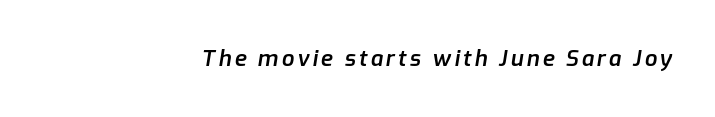
{"italic": "yes", "lean": "right", "slant_degrees": 9, "bold": "semi", "underline": "no", "align": "right", "glyph_px": 22}
